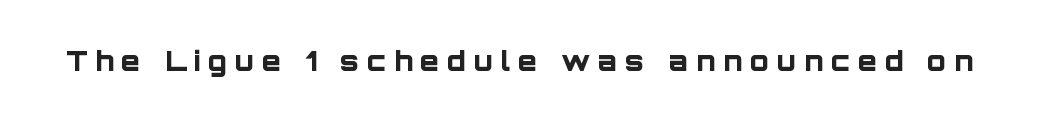
The specimen reads as upright at a glance. The letters are bold, with thick, heavy strokes. You can tell from the bare stems that sans-serif type was used. Do the characters align in a grid? No, the font is proportional.
